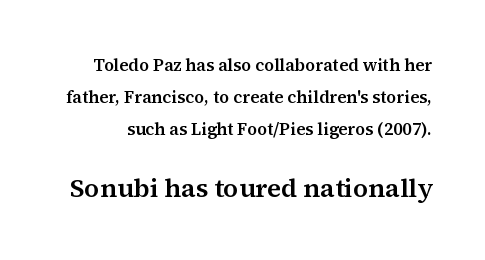
{"italic": "no", "underline": "no", "line_spacing_ratio": 1.89, "letter_spacing": "normal", "letter_spacing_em": 0.0, "larger_block": "second", "size_ratio": 1.53, "glyph_px": 26}
